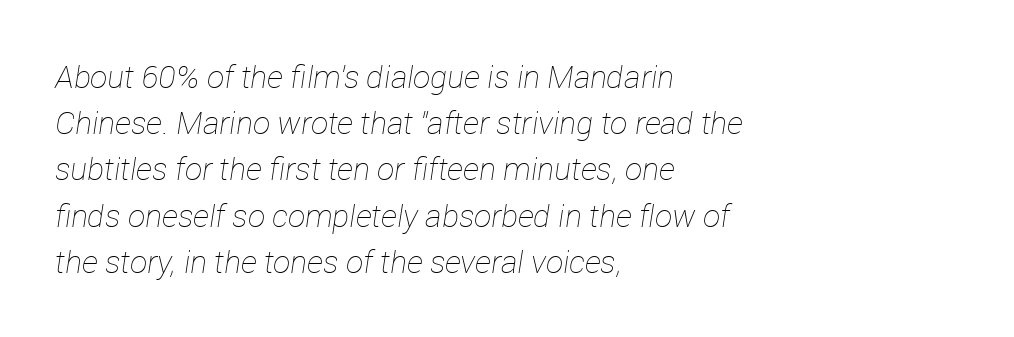
The weight tops out at a normal text grade. Regular leading. This rendering features lettering with no underline. Do the characters align in a grid? No, the font is proportional. Nobody touched the tracking dial on this one.
